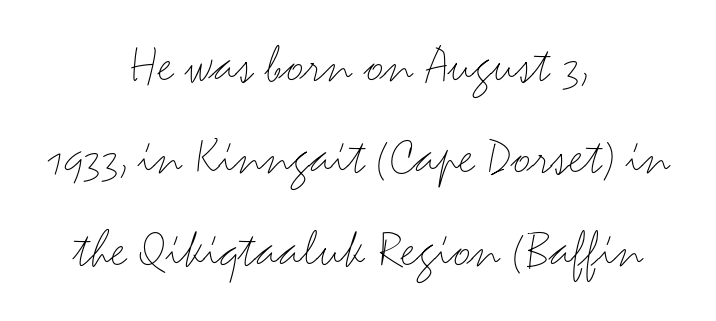
The image shows 56 px light, wide sans-serif type; set centered, normal line spacing (1.65x), normal letter spacing, not underlined; medium stroke contrast and a small x-height.
